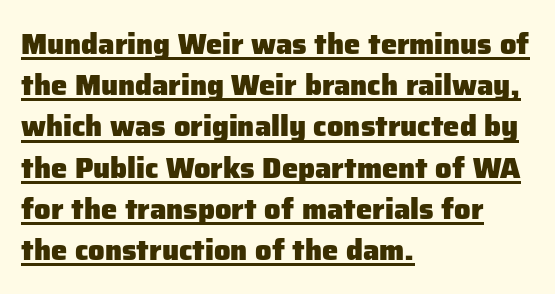
{"serif": "no", "italic": "no", "bold": "yes", "weight": "heavy", "width": "normal", "stroke_contrast": "low", "x_height": "medium", "monospaced": "no", "underline": "yes", "align": "left", "line_spacing": "normal", "line_spacing_ratio": 1.42, "letter_spacing": "normal", "letter_spacing_em": 0.0, "glyph_px": 29}
